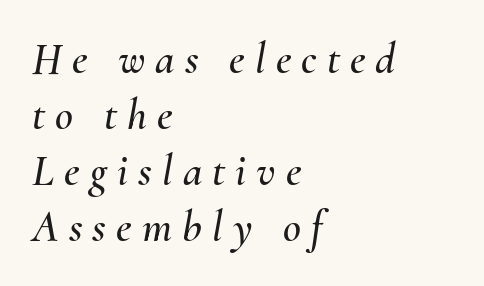
The image shows 44 px text type, italic (leaning right); set left-aligned, normal line spacing (1.27x), unusually wide letter spacing (+0.23 em), not underlined; medium stroke contrast and a small x-height.
